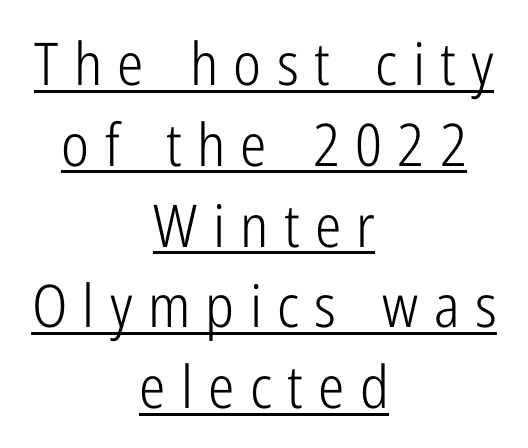
Q: Is the text bold? A: No.
Q: Is the text italic (slanted)? A: No, it is upright.
Q: Is the typeface a serif or a sans-serif typeface? A: Sans-serif.
Q: Is the text underlined? A: Yes.
Q: How is the paragraph aligned? A: Centered.
Q: Is the spacing between letters normal or unusually wide? A: Unusually wide.
Q: Is the spacing between lines tight, normal or loose? A: Normal.
Q: Width (condensed, normal, or wide)? A: Condensed.
Q: Stroke contrast? A: Low.
Q: x-height? A: Medium.
Q: Monospaced? A: No.
